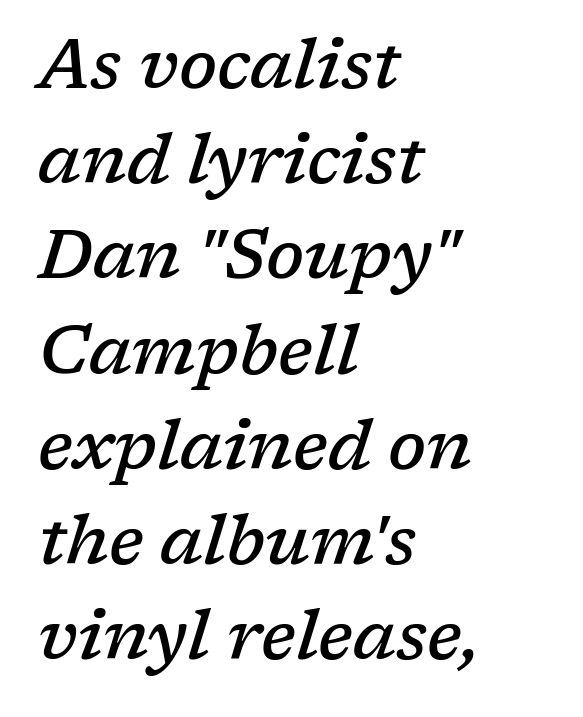
The image shows 68 px semibold serif type, italic (leaning right); set left-aligned, normal line spacing (1.4x), normal letter spacing, not underlined; low stroke contrast and a medium x-height.
